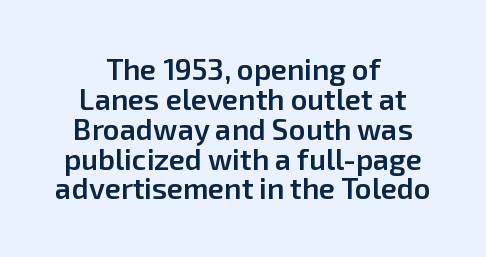
The image shows 29 px semibold sans-serif type, upright; set centered, tight line spacing (1.03x), normal letter spacing, not underlined; low stroke contrast and a medium x-height.
